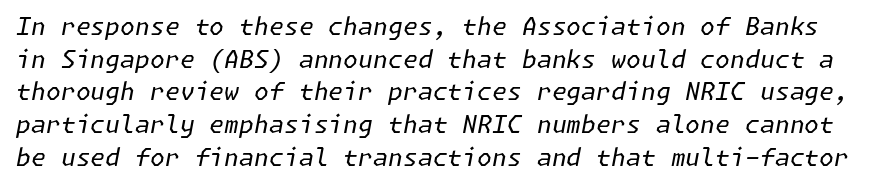
The image shows 24 px text type, italic (leaning right); set normal line spacing (1.36x), normal letter spacing, not underlined.
